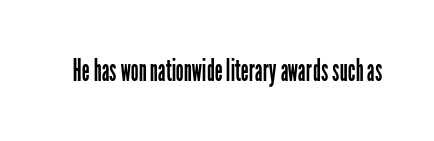
Stroke mass is kept to a normal reading level or below. Each letter's strokes conclude bluntly, with no projecting serifs. The glyphs are unaccompanied by any horizontal stroke below them. Do the characters align in a grid? No, the font is proportional. Observe the ordinary spacing: letters are neighbours, not strangers.
